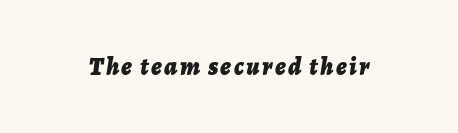
{"italic": "yes", "lean": "right", "slant_degrees": 7, "bold": "yes", "underline": "no", "glyph_px": 25}
